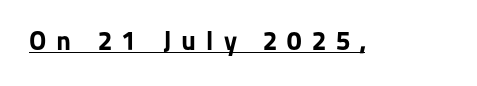
A typographer would call this underscored text. The typography opts for an upright posture over an oblique one. A dark, heavy texture on the line: the type is bold. Loose tracking; the words dissolve into strings of separated letters.
